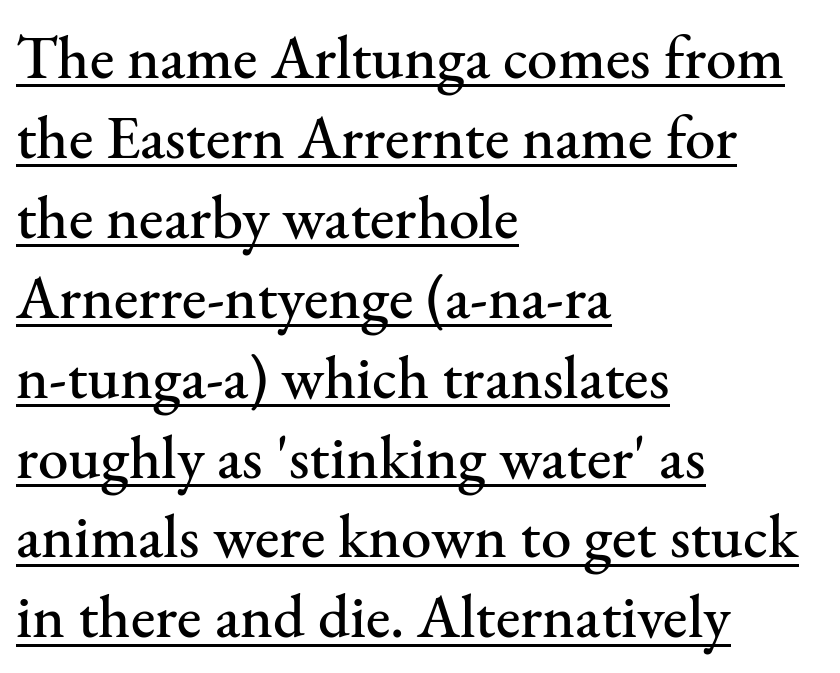
Q: Is the text italic (slanted)? A: No, it is upright.
Q: Is the typeface a serif or a sans-serif typeface? A: Serif.
Q: Is the text underlined? A: Yes.
Q: How is the paragraph aligned? A: Left-aligned.
Q: Is the spacing between letters normal or unusually wide? A: Normal.
Q: Is the spacing between lines tight, normal or loose? A: Normal.
Q: Width (condensed, normal, or wide)? A: Normal.
Q: Stroke contrast? A: Medium.
Q: x-height? A: Small.
Q: Monospaced? A: No.
